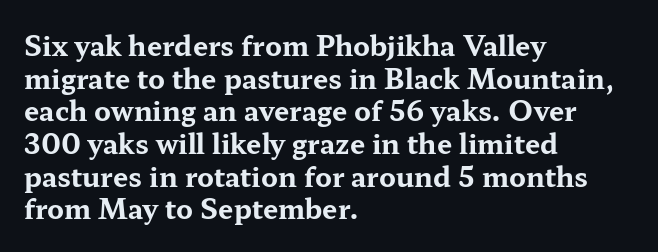
{"italic": "no", "bold": "yes", "underline": "no", "align": "left", "line_spacing_ratio": 1.21, "letter_spacing": "normal", "letter_spacing_em": 0.0, "glyph_px": 27}
